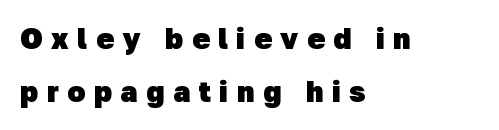
{"serif": "no", "bold": "yes", "weight": "heavy", "width": "normal", "stroke_contrast": "low", "x_height": "medium", "monospaced": "no", "underline": "no", "align": "left", "line_spacing_ratio": 1.84, "letter_spacing": "wide", "letter_spacing_em": 0.3, "glyph_px": 29}
